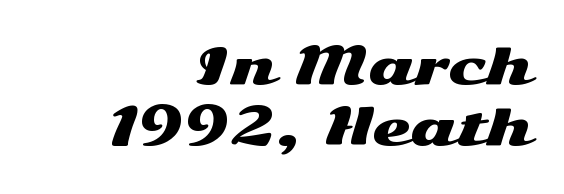
{"serif": "no", "width": "wide", "stroke_contrast": "medium", "x_height": "medium", "monospaced": "no", "underline": "no", "align": "right", "line_spacing_ratio": 1.23, "letter_spacing": "normal", "letter_spacing_em": 0.0, "glyph_px": 50}
